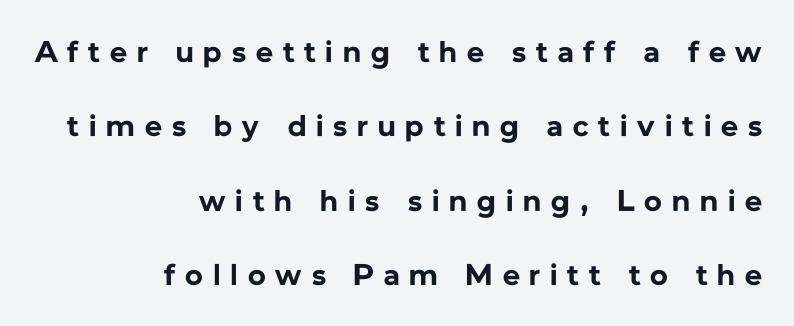
Q: Is the text bold? A: Yes.
Q: Is the text italic (slanted)? A: No, it is upright.
Q: Is the typeface a serif or a sans-serif typeface? A: Sans-serif.
Q: Is the text underlined? A: No.
Q: How is the paragraph aligned? A: Right-aligned.
Q: Is the spacing between letters normal or unusually wide? A: Unusually wide.
Q: Is the spacing between lines tight, normal or loose? A: Loose.
Q: Width (condensed, normal, or wide)? A: Normal.
Q: Stroke contrast? A: Low.
Q: x-height? A: Medium.
Q: Monospaced? A: No.
